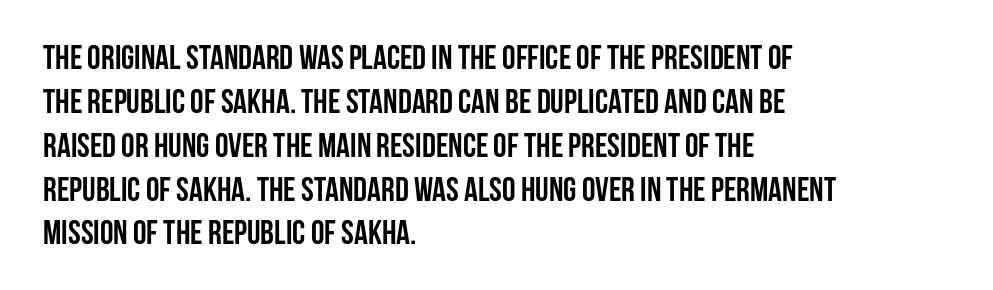
Nobody touched the tracking dial on this one. Typesetter's note: full bold, strokes at maximum text heaviness. The face used here is a sans, in the tradition of grotesques and geometrics. These lines are rendered in a variable-pitch font.
